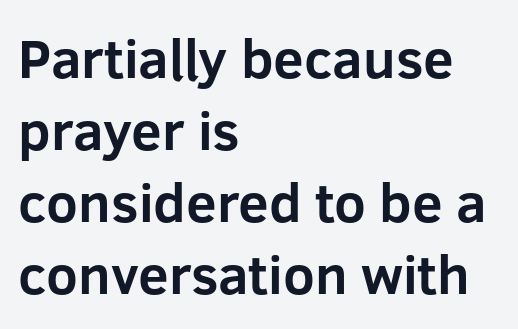
Letterform terminals end flat and unadorned throughout the passage. You'd pick this weight for a headline — it's a proper bold. Bare-footed words on every line. A typesetter would call this leading conventional body-copy spacing.
